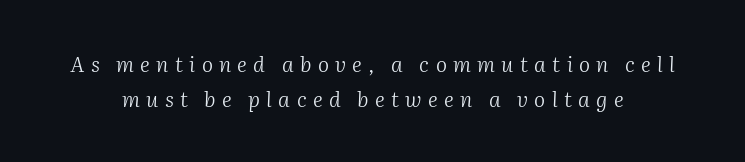
Q: Is the text bold? A: No.
Q: Is the text italic (slanted)? A: Yes, it leans right by about 2 degrees.
Q: Is the text underlined? A: No.
Q: Is the spacing between letters normal or unusually wide? A: Unusually wide.
Q: Is the spacing between lines tight, normal or loose? A: Normal.
